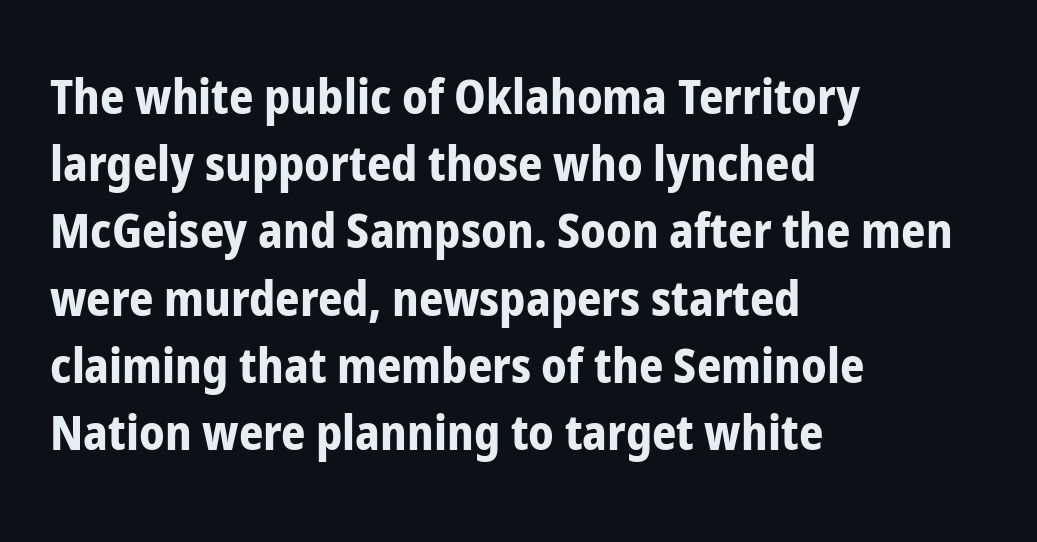
{"serif": "no", "italic": "no", "bold": "yes", "weight": "bold", "width": "condensed", "stroke_contrast": "low", "x_height": "medium", "monospaced": "no", "underline": "no", "align": "left", "line_spacing": "normal", "line_spacing_ratio": 1.4, "letter_spacing": "normal", "letter_spacing_em": 0.0, "glyph_px": 48}
